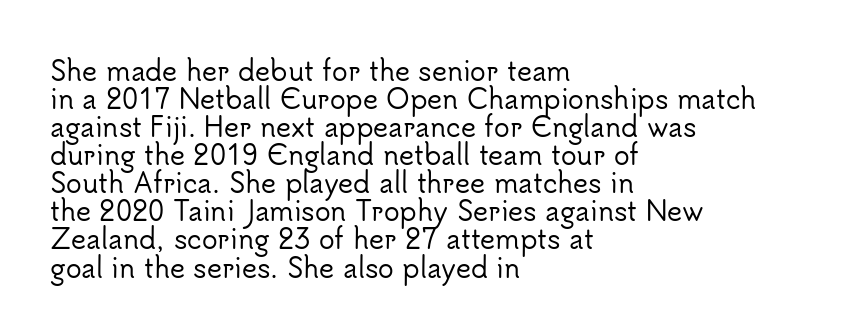
The image shows 26 px text type, upright; set left-aligned, tight line spacing (1.08x), normal letter spacing, not underlined.
